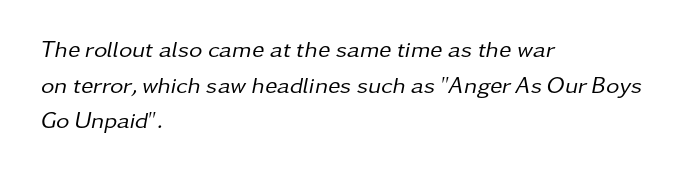
{"italic": "yes", "lean": "right", "slant_degrees": 11, "bold": "no", "underline": "no", "align": "left", "line_spacing": "normal", "line_spacing_ratio": 1.55, "letter_spacing": "normal", "letter_spacing_em": 0.0, "glyph_px": 23}
